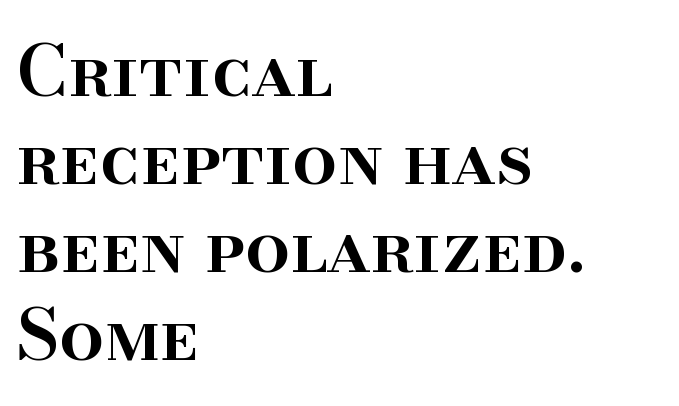
{"serif": "yes", "italic": "no", "bold": "semi", "weight": "semibold", "width": "normal", "stroke_contrast": "high", "x_height": "small", "monospaced": "no", "underline": "no", "align": "left", "line_spacing_ratio": 1.24, "letter_spacing": "normal", "letter_spacing_em": 0.0, "glyph_px": 71}
